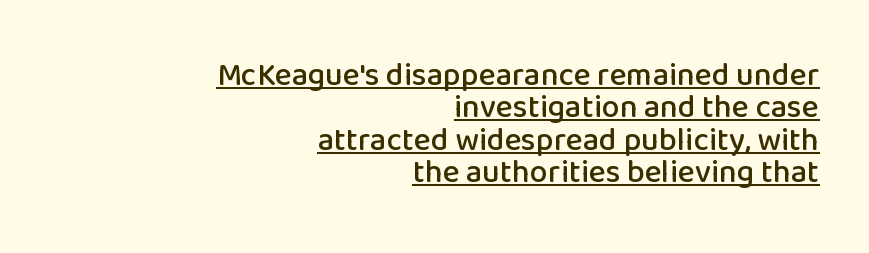
The image shows 32 px sans-serif type, upright; set right-aligned, tight line spacing (1.01x), normal letter spacing, underlined; low stroke contrast and a medium x-height.
